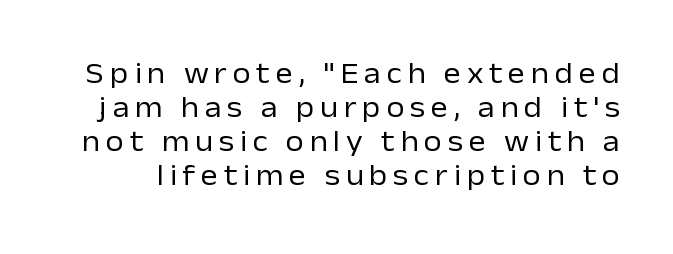
Do the characters align in a grid? No, the font is proportional. Weight class: somewhere from thin through regular. A sans-serif font was chosen for this passage. The space directly below the letters is spotless.
